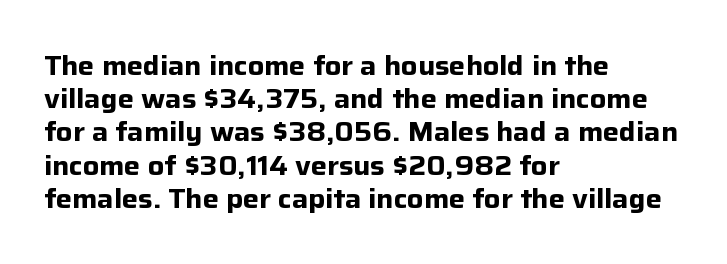
{"italic": "no", "bold": "yes", "underline": "no", "align": "left", "line_spacing_ratio": 1.23, "letter_spacing": "normal", "letter_spacing_em": 0.0, "glyph_px": 27}
